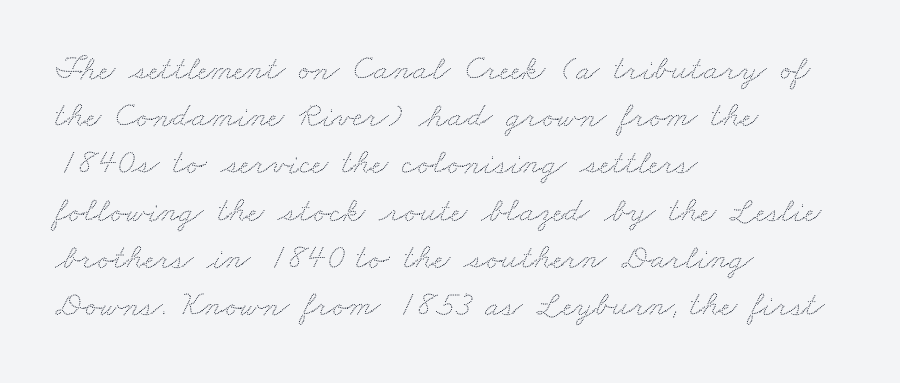
Q: Is the text underlined? A: No.
Q: How is the paragraph aligned? A: Left-aligned.
Q: Is the spacing between letters normal or unusually wide? A: Normal.
Q: Is the spacing between lines tight, normal or loose? A: Normal.
Q: Width (condensed, normal, or wide)? A: Wide.
Q: Stroke contrast? A: Low.
Q: x-height? A: Small.
Q: Monospaced? A: No.
